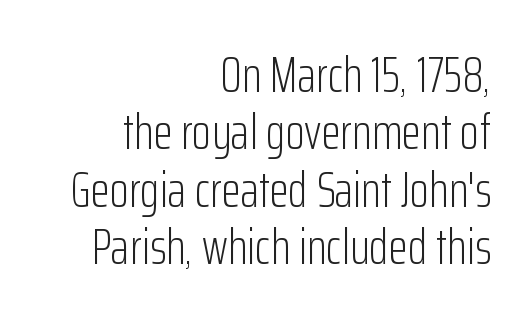
The image shows 50 px light, condensed sans-serif type, upright; set right-aligned, tight line spacing (1.15x), normal letter spacing, not underlined; low stroke contrast and a medium x-height.
